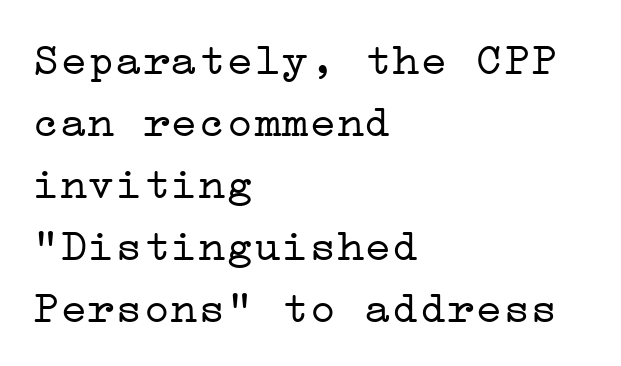
{"serif": "yes", "italic": "no", "bold": "no", "weight": "light", "width": "wide", "stroke_contrast": "low", "x_height": "medium", "underline": "no", "align": "left", "line_spacing": "normal", "line_spacing_ratio": 1.35, "letter_spacing": "normal", "letter_spacing_em": 0.0, "glyph_px": 46}
